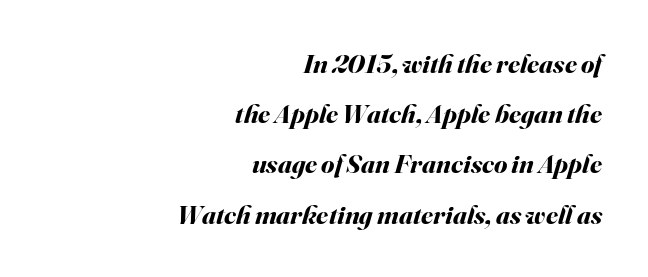
{"italic": "yes", "lean": "right", "slant_degrees": 16, "bold": "yes", "underline": "no", "align": "right", "line_spacing_ratio": 1.86, "letter_spacing": "normal", "letter_spacing_em": 0.0, "glyph_px": 27}
